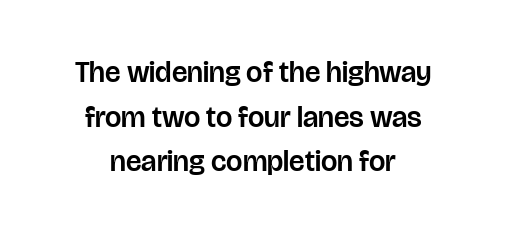
The image shows 29 px sans-serif type, upright; set normal line spacing (1.54x), normal letter spacing, not underlined; low stroke contrast and a large x-height.
